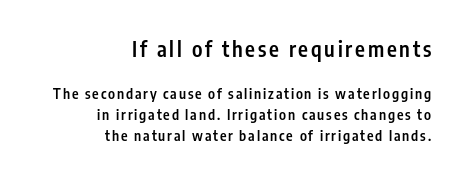
Q: Is the text bold? A: Semi-bold.
Q: Is the text italic (slanted)? A: No, it is upright.
Q: Is the text underlined? A: No.
Q: How is the paragraph aligned? A: Right-aligned.
Q: Is the spacing between lines tight, normal or loose? A: Normal.
Q: Which block of text is set in a larger size, the first (top) or the second (bottom)? A: The first (top) one.
